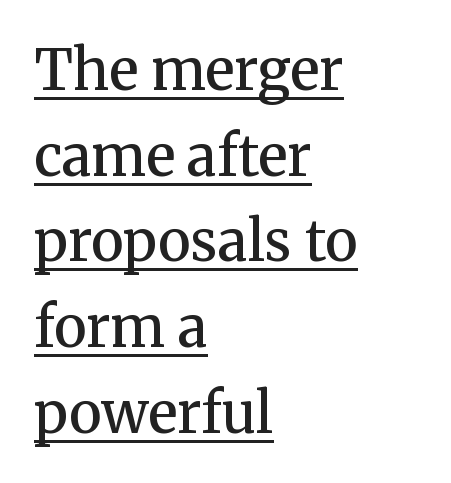
Q: Is the text bold? A: Semi-bold.
Q: Is the text italic (slanted)? A: No, it is upright.
Q: Is the typeface a serif or a sans-serif typeface? A: Serif.
Q: Is the text underlined? A: Yes.
Q: How is the paragraph aligned? A: Left-aligned.
Q: Is the spacing between letters normal or unusually wide? A: Normal.
Q: Is the spacing between lines tight, normal or loose? A: Normal.
Q: Width (condensed, normal, or wide)? A: Normal.
Q: Stroke contrast? A: Medium.
Q: x-height? A: Medium.
Q: Monospaced? A: No.
